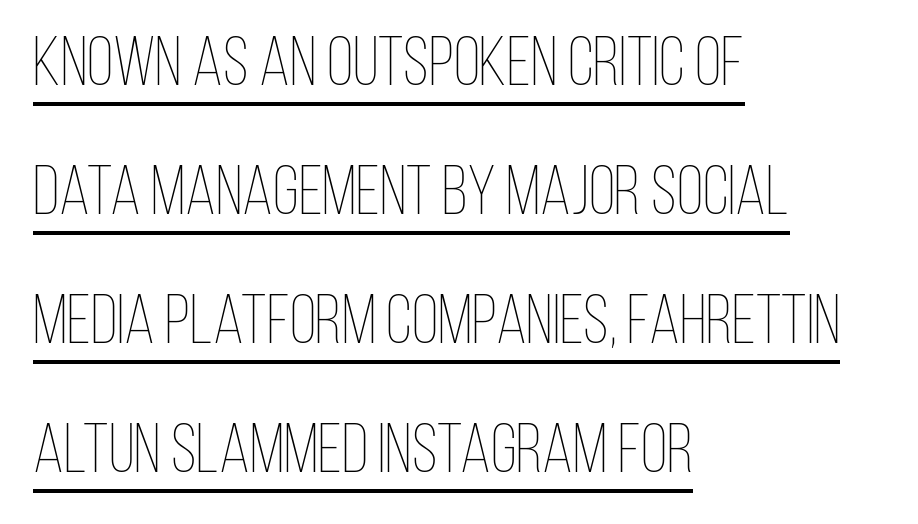
The image shows 69 px thin, condensed type, upright; set left-aligned, line spacing 1.87x, normal letter spacing, underlined; low stroke contrast and a large x-height.
